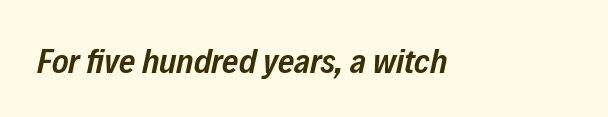
{"italic": "yes", "lean": "right", "slant_degrees": 12, "bold": "semi", "weight": "semibold", "width": "condensed", "stroke_contrast": "low", "x_height": "medium", "monospaced": "no", "underline": "no", "letter_spacing": "normal", "letter_spacing_em": 0.0, "glyph_px": 35}
